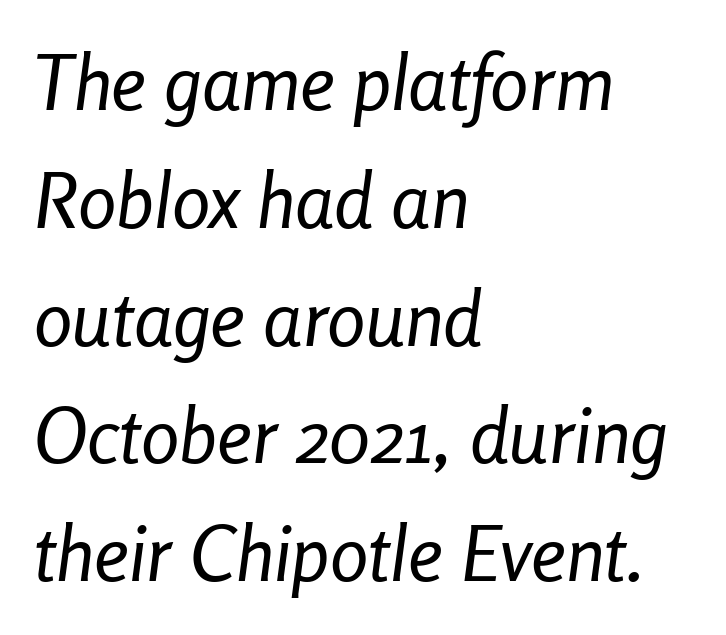
Is this a fixed-width face? No — the glyphs have proportional, varying widths. The space between consecutive lines is moderate. The passage shown has conventional tracking throughout. You can tell it's italic because the verticals aren't actually vertical.
